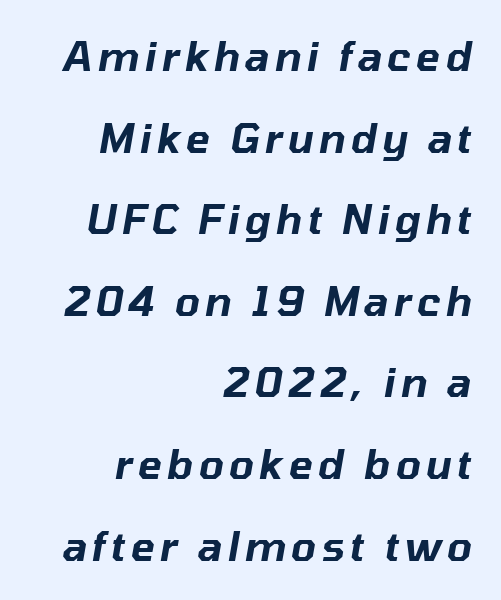
{"italic": "yes", "lean": "right", "slant_degrees": 10, "width": "normal", "stroke_contrast": "low", "x_height": "medium", "monospaced": "no", "underline": "no", "align": "right", "line_spacing": "loose", "line_spacing_ratio": 2.04, "glyph_px": 40}
